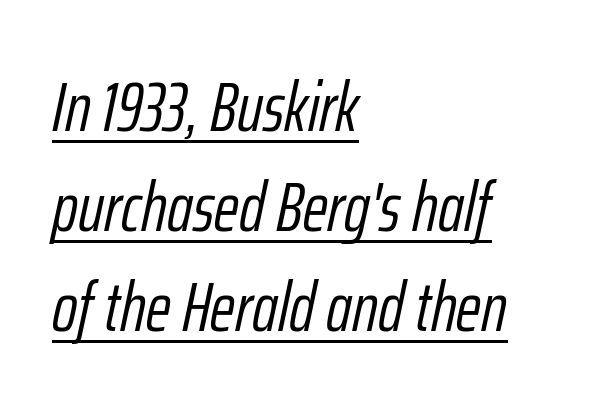
The image shows 69 px light, condensed type, italic (leaning right); set left-aligned, normal line spacing (1.45x), normal letter spacing, underlined; low stroke contrast and a medium x-height.
